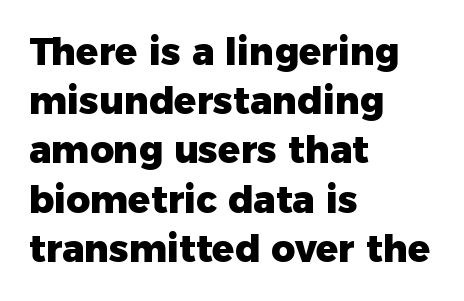
The image shows 37 px heavy sans-serif type, upright; set left-aligned, normal line spacing (1.33x), normal letter spacing, not underlined; low stroke contrast and a medium x-height.
